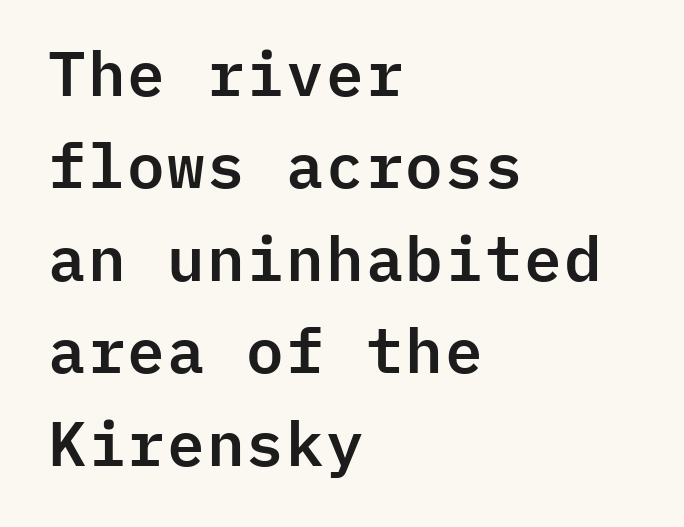
The image shows 62 px sans-serif type, upright, monospaced; set left-aligned, normal line spacing (1.49x), normal letter spacing, not underlined; low stroke contrast and a medium x-height.
